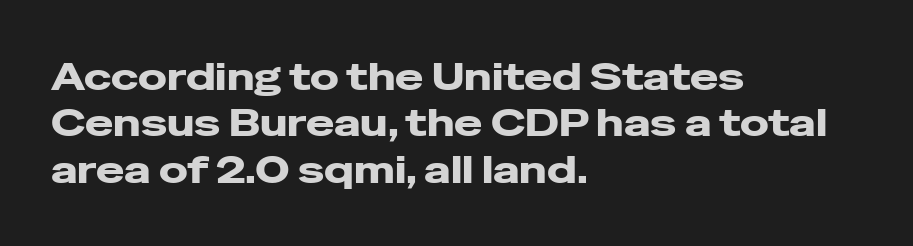
Every character sits straight up, as roman type does. Has an underline been added? It has not. Compared with typical body copy, the letter spacing here is the same. Every row of glyphs begins at an identical x-position on the left. To sum up the face: it is a sans, with no serifs.
